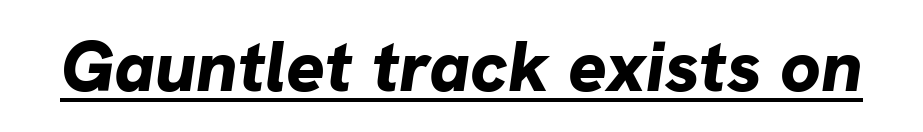
Q: Is the text bold? A: Yes.
Q: Is the text italic (slanted)? A: Yes, it leans right by about 8 degrees.
Q: Is the text underlined? A: Yes.
Q: Is the spacing between letters normal or unusually wide? A: Normal.
Q: Width (condensed, normal, or wide)? A: Normal.
Q: Stroke contrast? A: Low.
Q: x-height? A: Medium.
Q: Monospaced? A: No.
